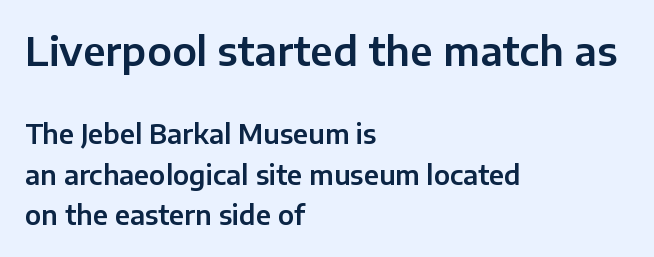
Q: Is the text italic (slanted)? A: No, it is upright.
Q: Is the typeface a serif or a sans-serif typeface? A: Sans-serif.
Q: Is the text underlined? A: No.
Q: How is the paragraph aligned? A: Left-aligned.
Q: Is the spacing between letters normal or unusually wide? A: Normal.
Q: Is the spacing between lines tight, normal or loose? A: Normal.
Q: Which block of text is set in a larger size, the first (top) or the second (bottom)? A: The first (top) one.
Q: Width (condensed, normal, or wide)? A: Normal.
Q: Stroke contrast? A: Low.
Q: x-height? A: Medium.
Q: Monospaced? A: No.
